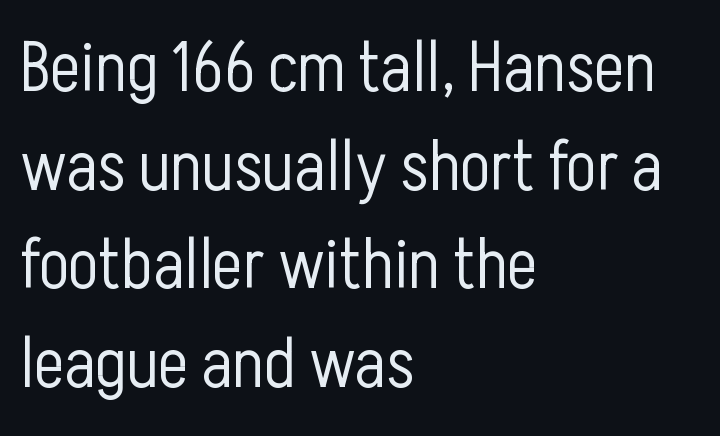
The image shows 71 px light, condensed sans-serif type, upright; set left-aligned, normal line spacing (1.39x), normal letter spacing, not underlined; low stroke contrast and a medium x-height.
